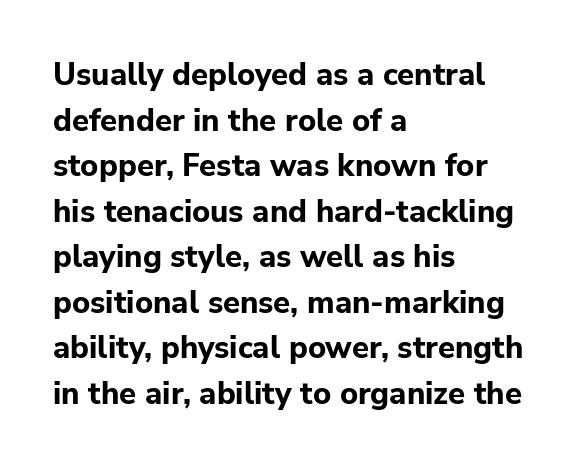
Q: Is the text bold? A: Yes.
Q: Is the text italic (slanted)? A: No, it is upright.
Q: Is the typeface a serif or a sans-serif typeface? A: Sans-serif.
Q: Is the text underlined? A: No.
Q: How is the paragraph aligned? A: Left-aligned.
Q: Is the spacing between letters normal or unusually wide? A: Normal.
Q: Is the spacing between lines tight, normal or loose? A: Normal.
Q: Width (condensed, normal, or wide)? A: Normal.
Q: Stroke contrast? A: Low.
Q: x-height? A: Medium.
Q: Monospaced? A: No.
